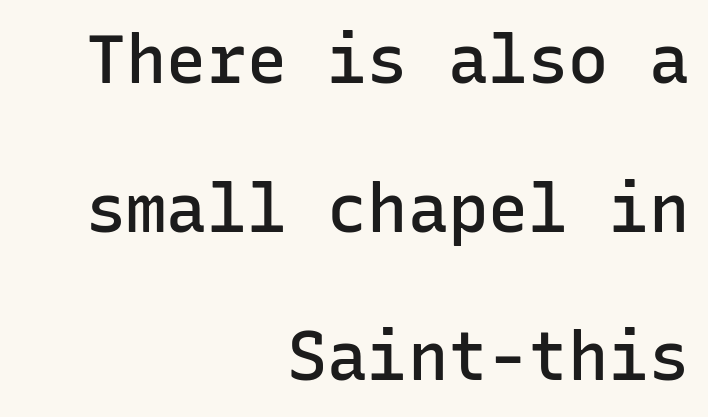
{"serif": "no", "italic": "no", "bold": "semi", "weight": "semibold", "width": "normal", "stroke_contrast": "low", "x_height": "medium", "monospaced": "yes", "underline": "no", "align": "right", "line_spacing": "loose", "line_spacing_ratio": 2.22, "letter_spacing": "normal", "letter_spacing_em": 0.0, "glyph_px": 67}
